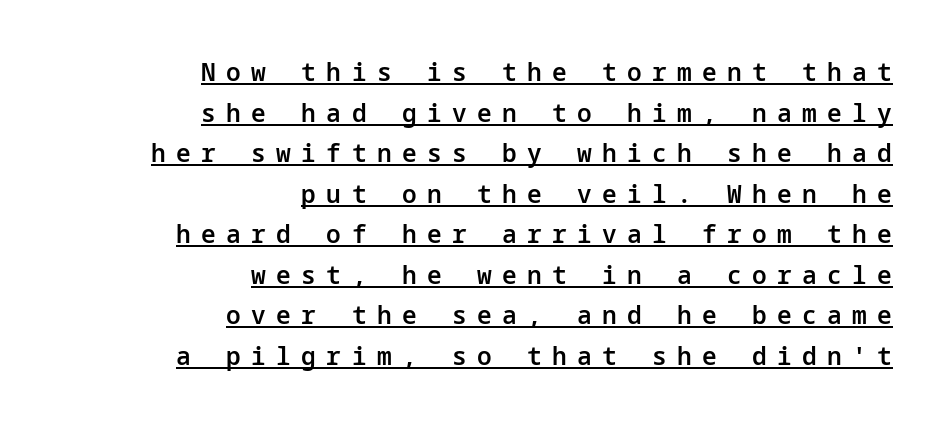
Is there an underline? Yes — a line sits under the letters. How would I describe the line gaps? Plain and ordinary. Rendered with straight, roman letterforms. Compared with a flush-left layout, this one pins lines to the opposite, right side. The strokes are fattened partway — semibold, not bold.
